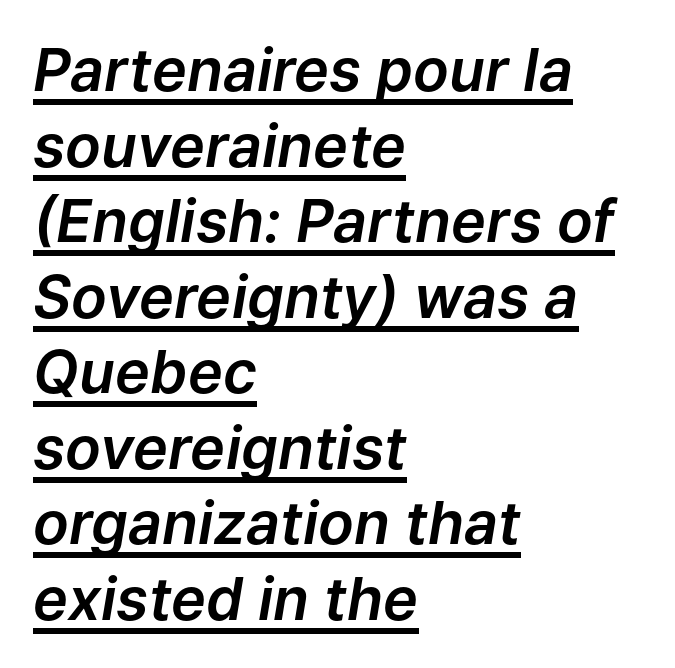
One-word summary of the alignment: left. You could not count columns in this text — the font is proportionally spaced. Slanted lettering throughout. This is underlined copy, the kind a proofreader might mark for attention. The passage shown stacks its lines at a standard gap. Between one letter and the next there's only the usual sliver of space.
